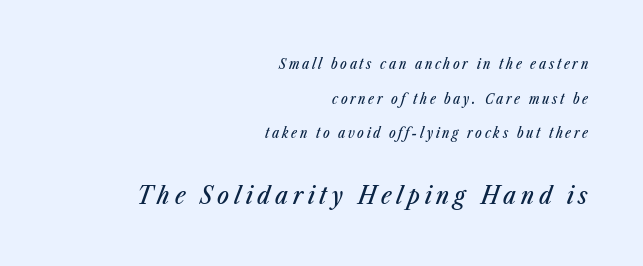
The image shows 25 px text type, italic (leaning right); set right-aligned, loose line spacing (2.47x), not underlined; the second (bottom) block is 1.79x larger.
